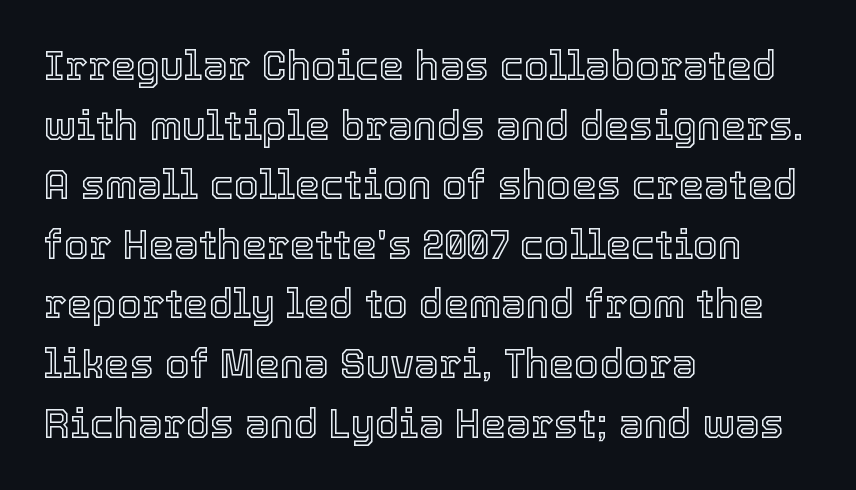
{"italic": "no", "width": "normal", "x_height": "medium", "monospaced": "no", "underline": "no", "align": "left", "line_spacing": "normal", "line_spacing_ratio": 1.49, "letter_spacing": "normal", "letter_spacing_em": 0.0, "glyph_px": 40}
